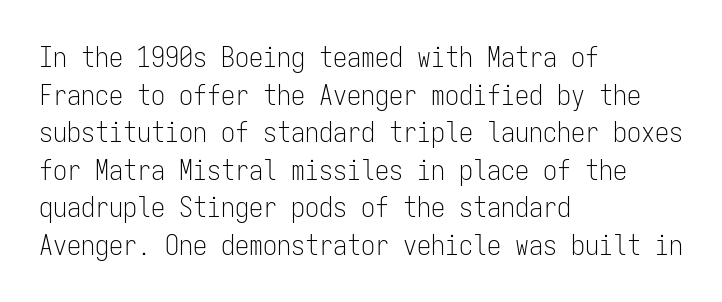
The letterforms sit shoulder to shoulder at normal distance. The face used here is monospaced, like something from a code editor. A typesetter would call this leading conventional body-copy spacing. Reading down the block, your eye returns to a fixed left position each line. A sans-serif font was chosen for this passage.
